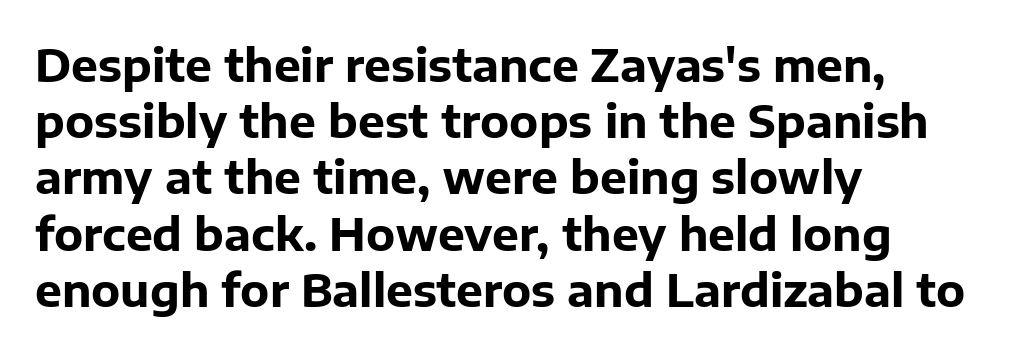
Anything drawn beneath the words? Only blank space. The line texture is even and compact thanks to regular tracking. Proportional: the letters do not fall into vertical columns. Plenty of ink on the page — the face is bold. The type sits square on the baseline with zero lean. Grotesque or geometric, the face here clearly has no serifs.
